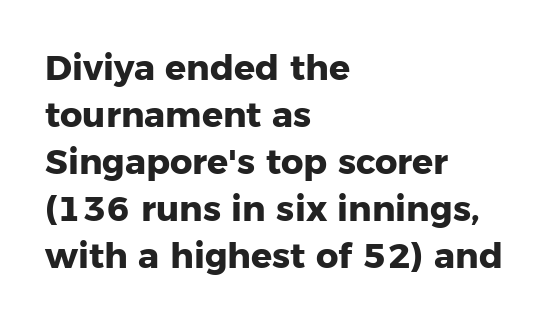
The specimen reads as upright at a glance. Each new line begins a customary step beneath the previous one. This sample has the flowing, uneven cadence of proportional lettering. Typeset ragged right — the left edge is the straight one.
